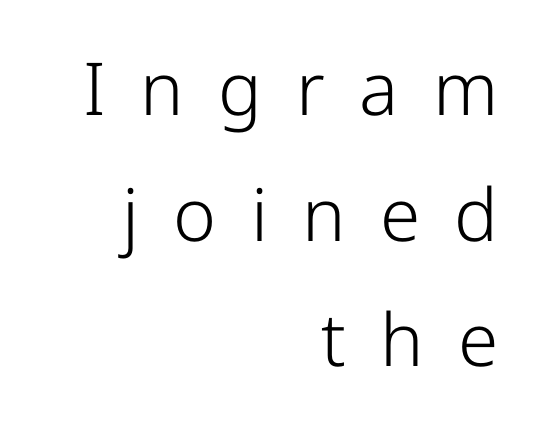
Do the characters align in a grid? No, the font is proportional. The line texture is sparse and dotted thanks to wide tracking. What kind of face is this? One without serifs — a sans. Quick note: underline off. Compared with a flush-left layout, this one pins lines to the opposite, right side.
